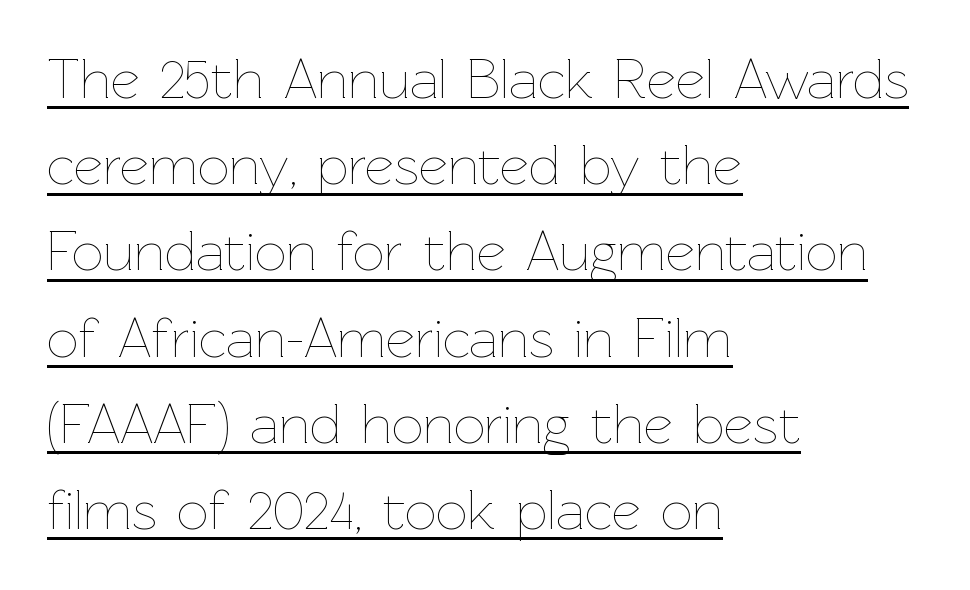
Every row of glyphs begins at an identical x-position on the left. Each word holds together tightly as a unit, with standard inter-letter gaps. Notice how a bar underscores the lettering throughout. The weight would be labelled regular, book, light, or lighter still. Does the leading feel generous? No, just average.
